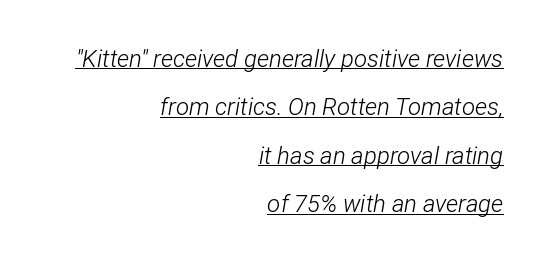
The image shows 24 px text type, italic (leaning right); set right-aligned, loose line spacing (2.02x), normal letter spacing, underlined.
